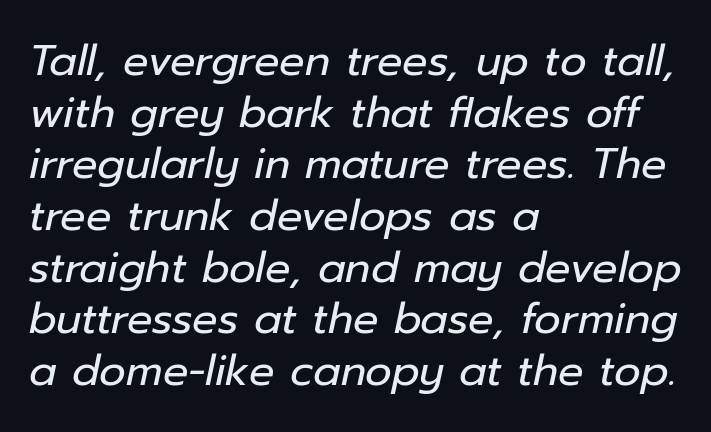
Each word holds together tightly as a unit, with standard inter-letter gaps. The typeface has the unassuming heft of standard copy or less. When letters slant like this, we call the style italic. Looks like regular typesetting: each glyph gets only the width it needs. Which margin do the lines hug? The left one — the right edge is uneven.
